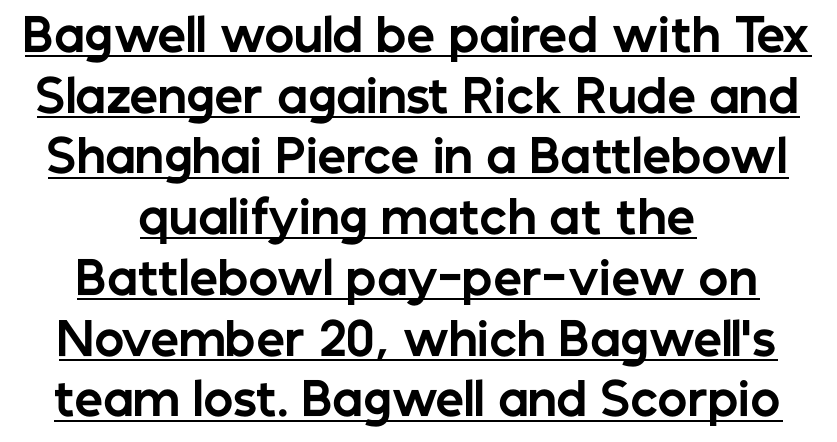
{"serif": "no", "italic": "no", "bold": "yes", "weight": "bold", "width": "normal", "stroke_contrast": "low", "x_height": "medium", "monospaced": "no", "underline": "yes", "align": "center", "line_spacing": "normal", "line_spacing_ratio": 1.35, "letter_spacing": "normal", "letter_spacing_em": 0.0, "glyph_px": 45}
